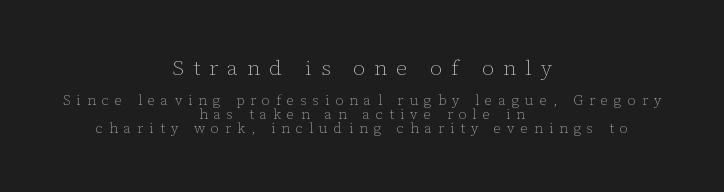
Q: Is the text bold? A: No.
Q: Is the text italic (slanted)? A: No, it is upright.
Q: Is the text underlined? A: No.
Q: How is the paragraph aligned? A: Centered.
Q: Is the spacing between letters normal or unusually wide? A: Unusually wide.
Q: Is the spacing between lines tight, normal or loose? A: Tight.
Q: Which block of text is set in a larger size, the first (top) or the second (bottom)? A: The first (top) one.
